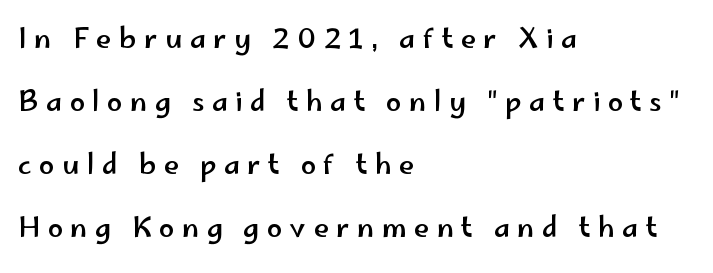
Q: Is the text italic (slanted)? A: No, it is upright.
Q: Is the text underlined? A: No.
Q: How is the paragraph aligned? A: Left-aligned.
Q: Is the spacing between letters normal or unusually wide? A: Unusually wide.
Q: Is the spacing between lines tight, normal or loose? A: Loose.
